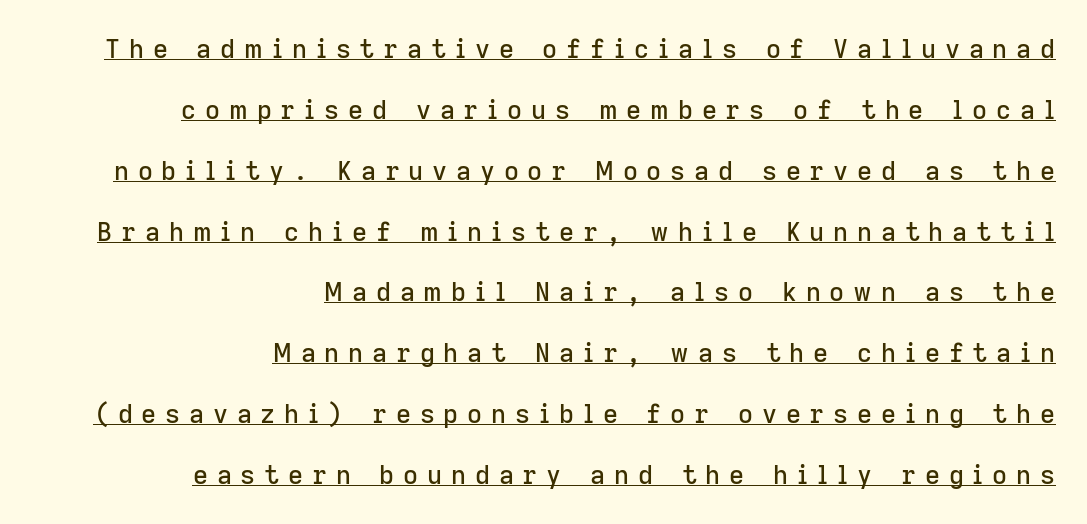
Horizontally, the lines are justified to the trailing edge only. The line texture is sparse and dotted thanks to wide tracking. You can see a thin bar hugging the bottom of the glyphs. The block of text is sparse from top to bottom, with ample space between rows.
